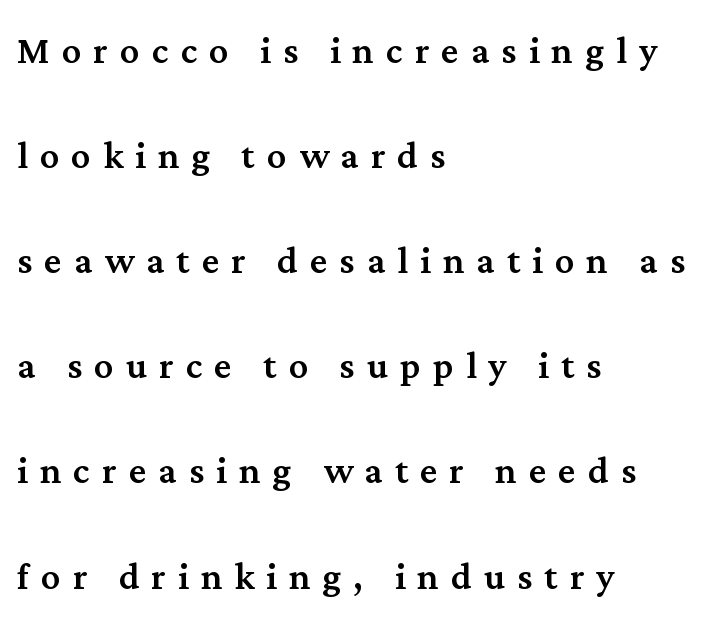
Regarding serifs, this sample has them. Tall strokes in this sample are plumb rather than angled. If you drew a ruler down the left edge, every line would touch it. Observe the wide spacing: letters keep a clear distance from each other. Varying glyph widths throughout — classic text-font behaviour. Interline gaps are noticeably wide in this sample.
